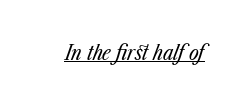
Q: Is the text bold? A: No.
Q: Is the text italic (slanted)? A: Yes, it leans right by about 23 degrees.
Q: Is the text underlined? A: Yes.
Q: Is the spacing between letters normal or unusually wide? A: Normal.
